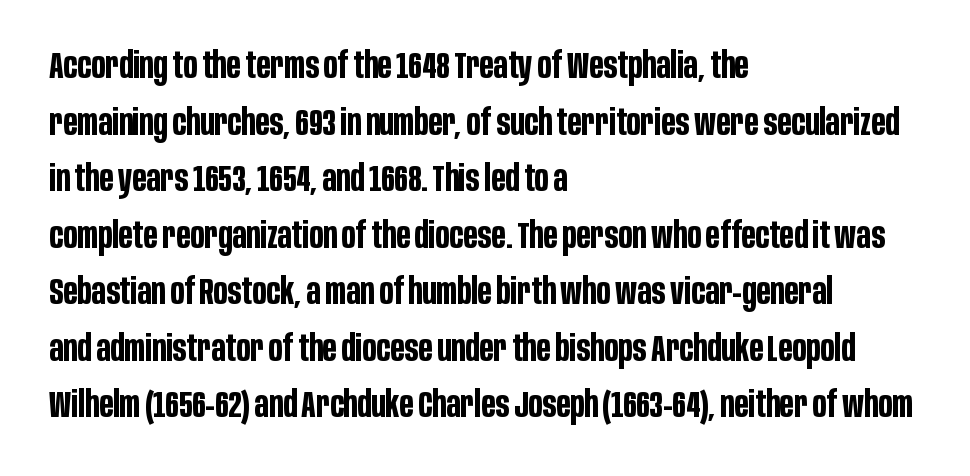
{"serif": "no", "italic": "no", "bold": "yes", "weight": "bold", "width": "condensed", "stroke_contrast": "low", "x_height": "large", "monospaced": "no", "underline": "no", "align": "left", "line_spacing": "normal", "line_spacing_ratio": 1.57, "letter_spacing": "normal", "letter_spacing_em": 0.0, "glyph_px": 36}
